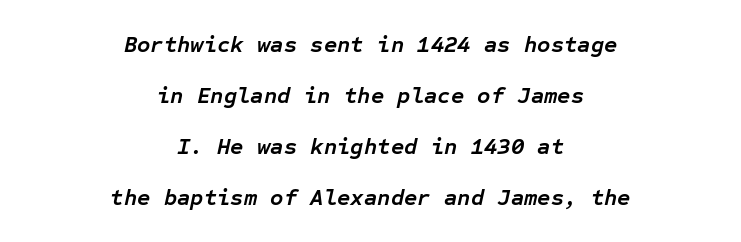
{"italic": "yes", "lean": "right", "slant_degrees": 12, "bold": "yes", "underline": "no", "align": "center", "line_spacing": "loose", "line_spacing_ratio": 2.22, "letter_spacing": "normal", "letter_spacing_em": 0.0, "glyph_px": 23}
